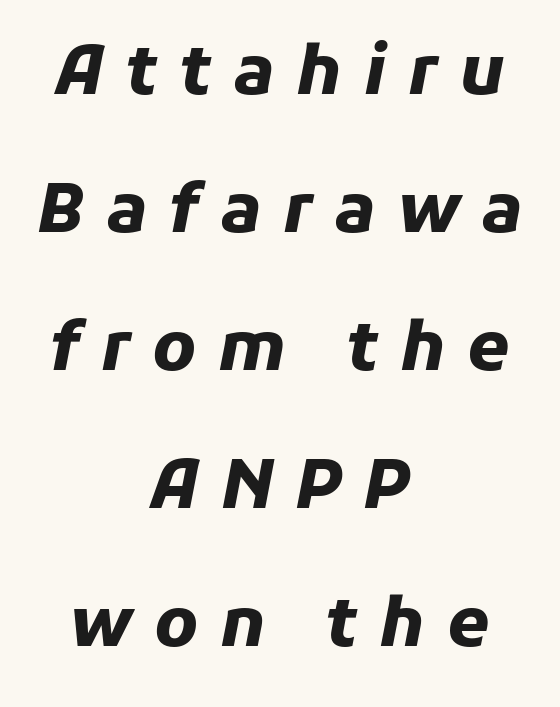
Q: Is the text bold? A: Yes.
Q: Is the text italic (slanted)? A: Yes, it leans right by about 11 degrees.
Q: Is the text underlined? A: No.
Q: How is the paragraph aligned? A: Centered.
Q: Is the spacing between letters normal or unusually wide? A: Unusually wide.
Q: Is the spacing between lines tight, normal or loose? A: Loose.
Q: Width (condensed, normal, or wide)? A: Normal.
Q: Stroke contrast? A: Low.
Q: x-height? A: Medium.
Q: Monospaced? A: No.
